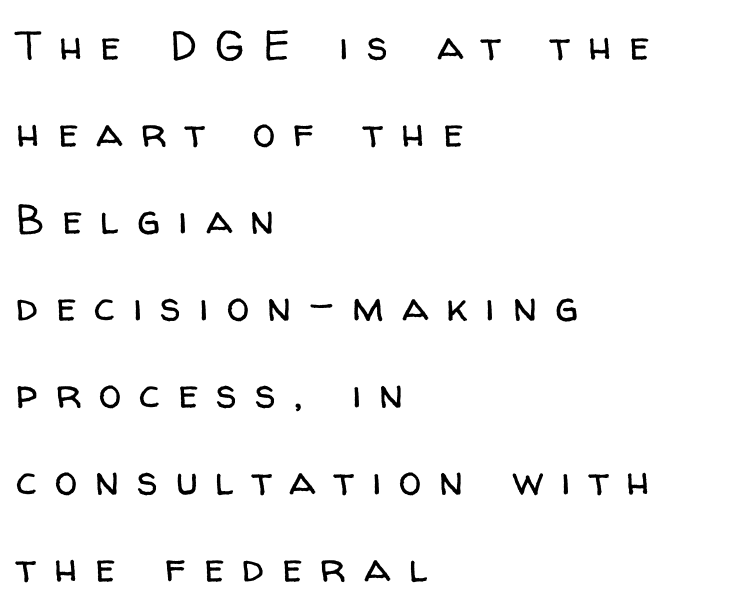
The image shows 41 px regular-weight sans-serif type, upright; set left-aligned, loose line spacing (2.12x), unusually wide letter spacing (+0.44 em), not underlined; low stroke contrast and a medium x-height.
